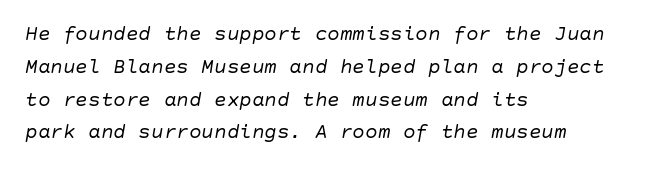
Q: Is the text bold? A: No.
Q: Is the text italic (slanted)? A: Yes, it leans right by about 10 degrees.
Q: Is the text underlined? A: No.
Q: How is the paragraph aligned? A: Left-aligned.
Q: Is the spacing between letters normal or unusually wide? A: Normal.
Q: Is the spacing between lines tight, normal or loose? A: Normal.
